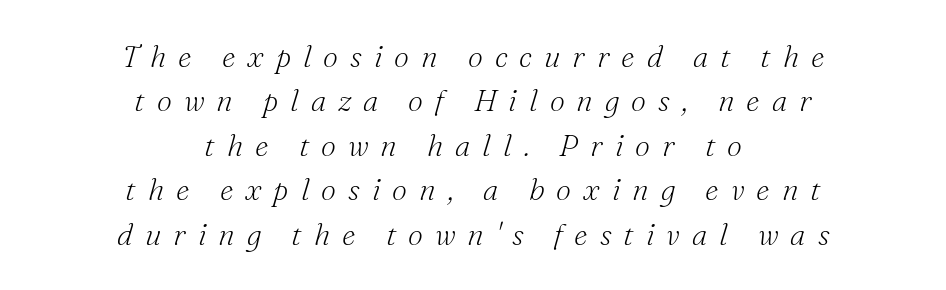
{"serif": "yes", "italic": "yes", "lean": "right", "slant_degrees": 16, "bold": "no", "weight": "light", "width": "normal", "stroke_contrast": "medium", "x_height": "small", "monospaced": "no", "underline": "no", "align": "center", "line_spacing": "normal", "line_spacing_ratio": 1.48, "letter_spacing": "wide", "letter_spacing_em": 0.4, "glyph_px": 30}
